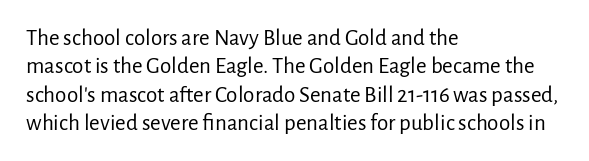
Nobody touched the tracking dial on this one. Visually the block forms a straight wall on the left and a jagged coastline on the right. Posture: upright roman. Beneath every word, the page is bare.
